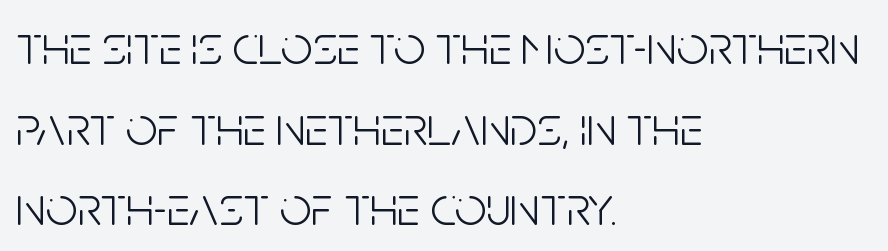
The image shows 56 px light, condensed sans-serif type, upright; set left-aligned, normal line spacing (1.44x), normal letter spacing, not underlined; low stroke contrast and a large x-height.
